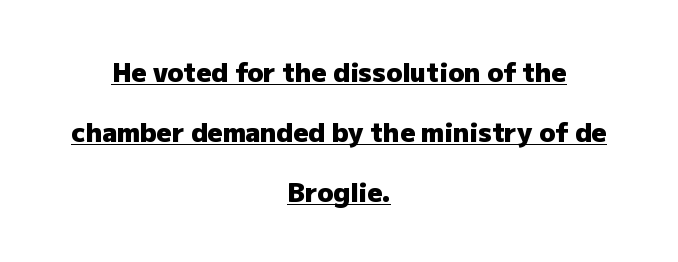
{"italic": "no", "bold": "yes", "underline": "yes", "align": "center", "line_spacing": "loose", "line_spacing_ratio": 2.31, "letter_spacing": "normal", "letter_spacing_em": 0.0, "glyph_px": 26}
